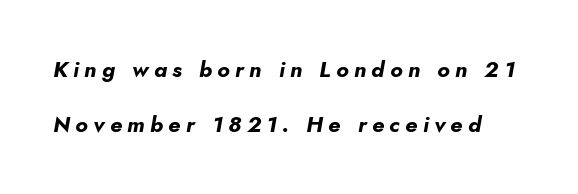
Rows of type keep a wide berth in the vertical direction. Characters follow at a spacing far wider than the type designer built in. The passage shown leans; its letterforms are oblique. Glance below the letters and you will spot only blank space. Each glyph is drawn with heavy, bold strokes.
